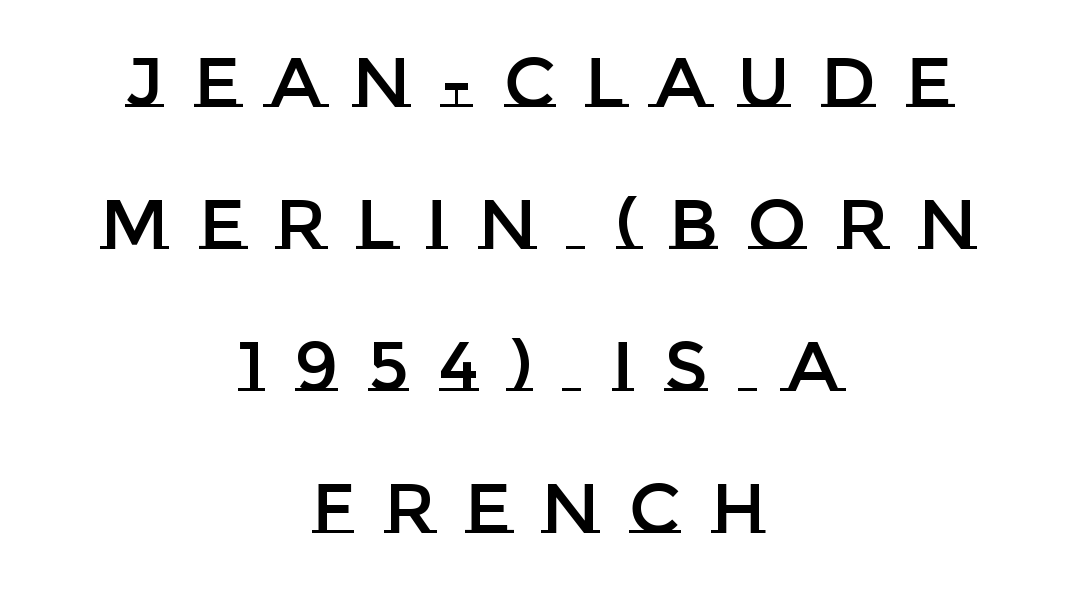
Q: Is the text italic (slanted)? A: No, it is upright.
Q: Is the text underlined? A: No.
Q: How is the paragraph aligned? A: Centered.
Q: Is the spacing between letters normal or unusually wide? A: Unusually wide.
Q: Is the spacing between lines tight, normal or loose? A: Loose.
Q: Width (condensed, normal, or wide)? A: Normal.
Q: Stroke contrast? A: Low.
Q: x-height? A: Large.
Q: Monospaced? A: No.
